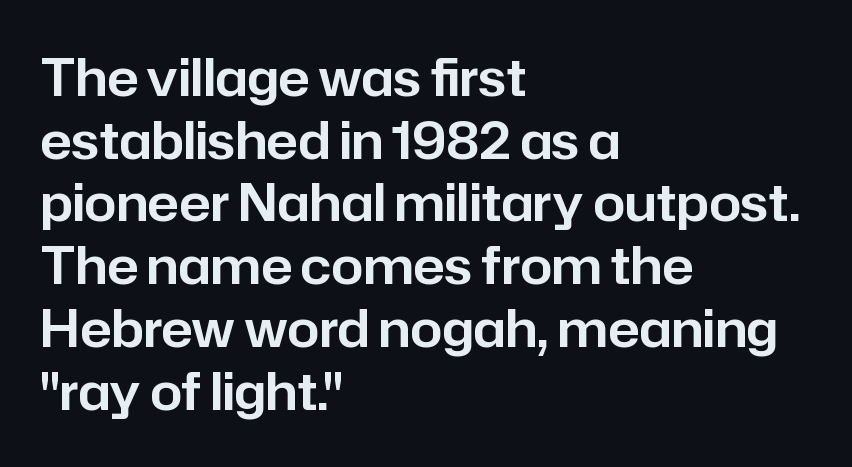
{"serif": "no", "italic": "no", "width": "normal", "stroke_contrast": "low", "x_height": "medium", "monospaced": "no", "underline": "no", "align": "left", "line_spacing_ratio": 1.23, "letter_spacing": "normal", "letter_spacing_em": 0.0, "glyph_px": 51}
